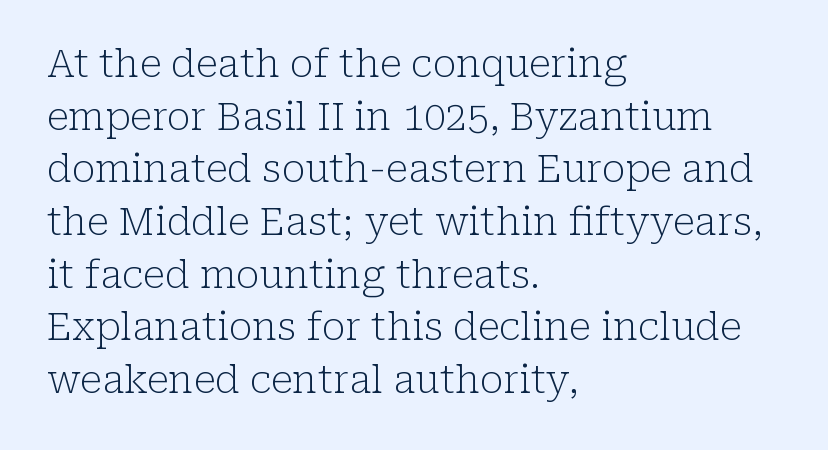
{"serif": "yes", "italic": "no", "bold": "no", "weight": "light", "width": "normal", "stroke_contrast": "low", "x_height": "medium", "monospaced": "no", "underline": "no", "align": "left", "line_spacing": "normal", "line_spacing_ratio": 1.35, "letter_spacing": "normal", "letter_spacing_em": 0.0, "glyph_px": 39}
